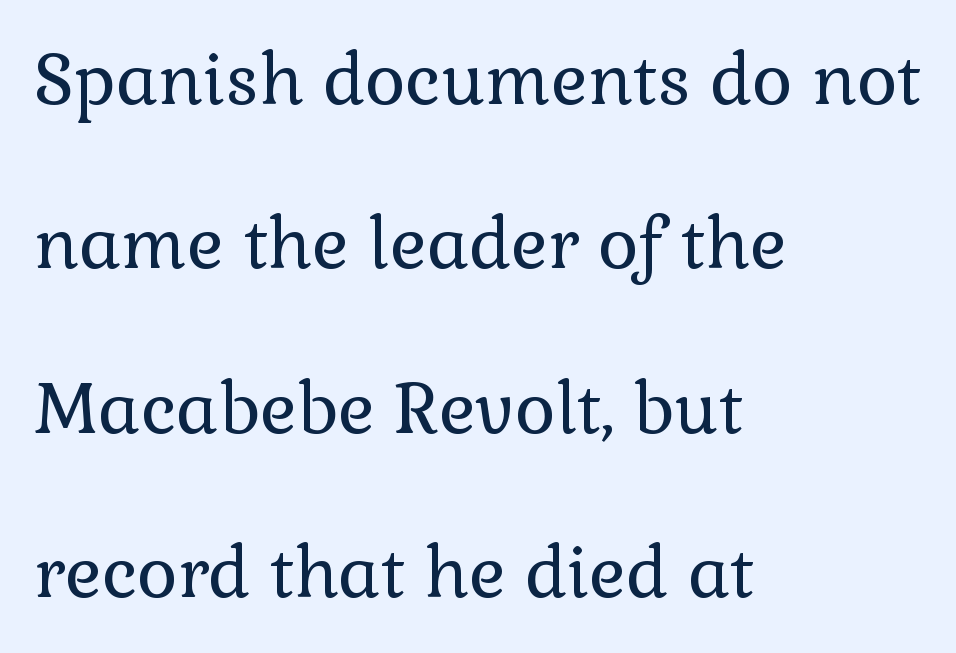
Q: Is the text bold? A: No.
Q: Is the text italic (slanted)? A: No, it is upright.
Q: Is the typeface a serif or a sans-serif typeface? A: Serif.
Q: Is the text underlined? A: No.
Q: How is the paragraph aligned? A: Left-aligned.
Q: Is the spacing between letters normal or unusually wide? A: Normal.
Q: Is the spacing between lines tight, normal or loose? A: Loose.
Q: Width (condensed, normal, or wide)? A: Normal.
Q: x-height? A: Medium.
Q: Monospaced? A: No.
